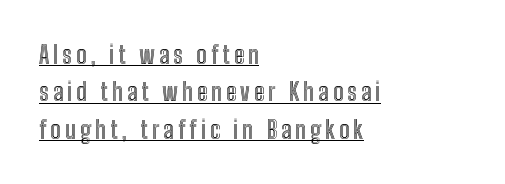
The block of text has a typical density, with ordinary space between rows. The passage shown is underscored from start to finish. The type sits square on the baseline with zero lean. Left-aligned paragraph, ragged on the right.
